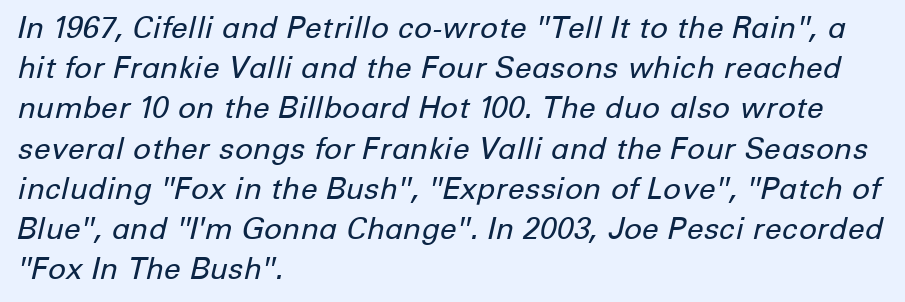
{"italic": "yes", "lean": "right", "slant_degrees": 12, "bold": "no", "weight": "regular", "width": "normal", "stroke_contrast": "low", "x_height": "medium", "monospaced": "no", "underline": "no", "align": "left", "line_spacing": "normal", "line_spacing_ratio": 1.34, "letter_spacing": "normal", "letter_spacing_em": 0.0, "glyph_px": 30}
